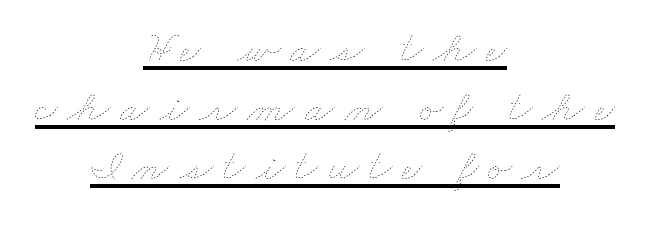
In designer terms, the underline attribute is active on this setting. The lines are quadded center. Whoever set this chose a conventional vertical rhythm. Short note: letters widely spaced. Counters stay open thanks to moderate or lighter strokes.
